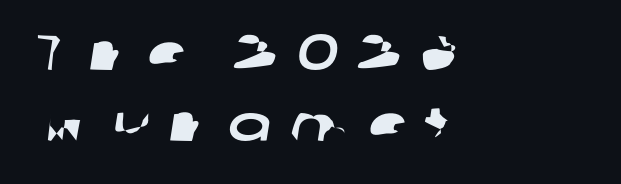
The image shows 51 px wide sans-serif type; set left-aligned, normal line spacing (1.4x), unusually wide letter spacing (+0.37 em), not underlined; low stroke contrast and a medium x-height.
